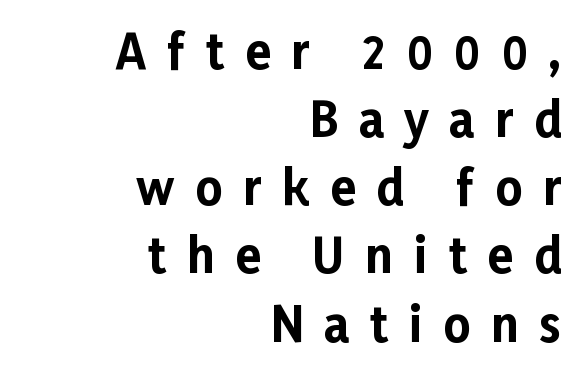
The image shows 47 px bold sans-serif type, upright; set right-aligned, normal line spacing (1.45x), unusually wide letter spacing (+0.44 em), not underlined; low stroke contrast and a medium x-height.
